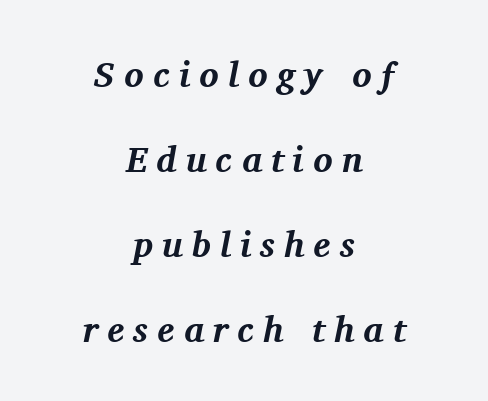
The image shows 36 px bold serif type, italic (leaning right); set centered, loose line spacing (2.36x), unusually wide letter spacing (+0.25 em), not underlined; medium stroke contrast and a medium x-height.
